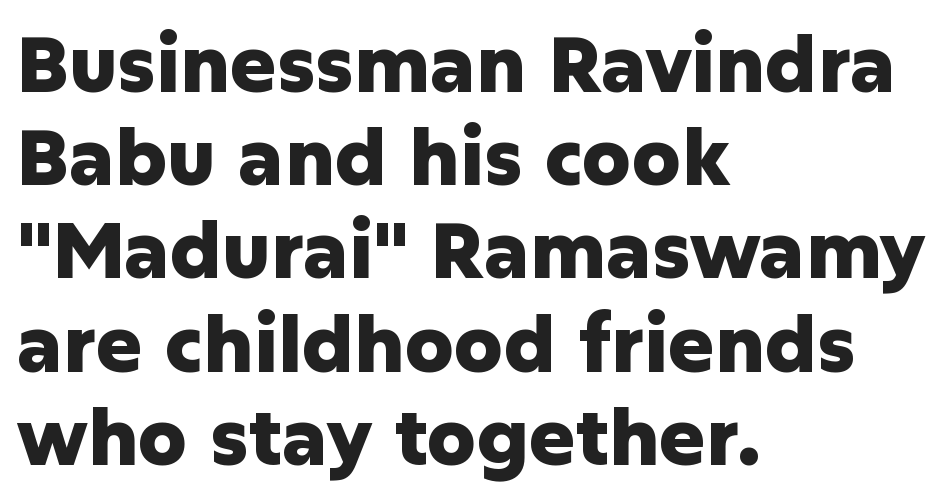
Short and long lines alike share a common starting point at left. Characters follow at the spacing the type designer built in. Do the characters align in a grid? No, the font is proportional. As a designer I'd log this as weight 700, bold. This rendering employs a face without finishing strokes, i.e., a sans-serif. The typography opts for an upright posture over an oblique one.
